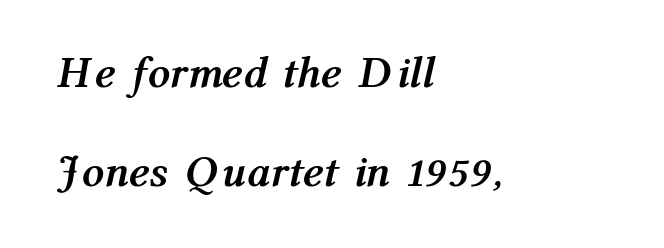
The image shows 44 px semibold, condensed type, italic (leaning right); set left-aligned, loose line spacing (2.24x), not underlined; medium stroke contrast and a medium x-height.
